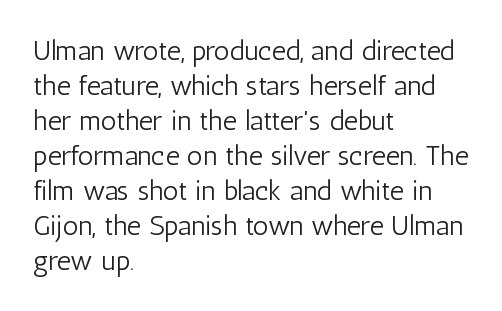
Is this a sans? Yes — the strokes have no serifs. The lines are quadded left. Any mark beneath the type? The region is blank. Weight: not bold — regular or lighter. The rendering uses a moderate line-height, typical for paragraphs.
